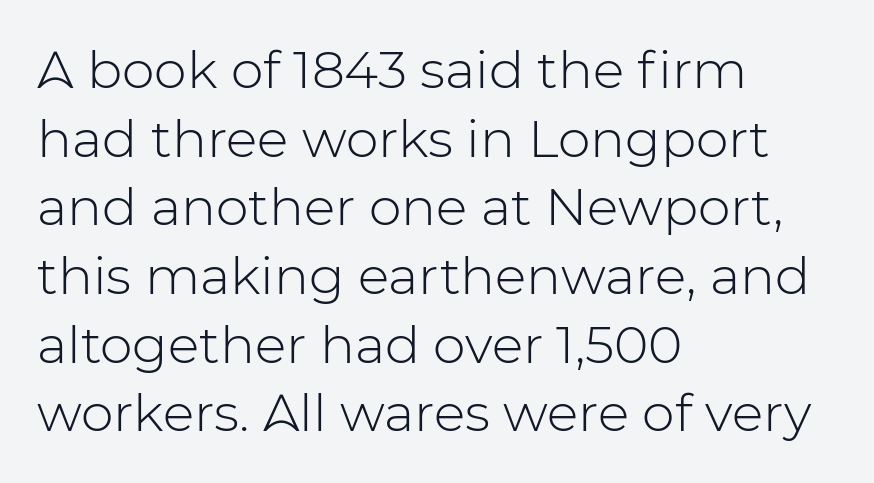
The image shows 52 px light sans-serif type, upright; set left-aligned, normal line spacing (1.32x), normal letter spacing, not underlined; low stroke contrast and a medium x-height.
